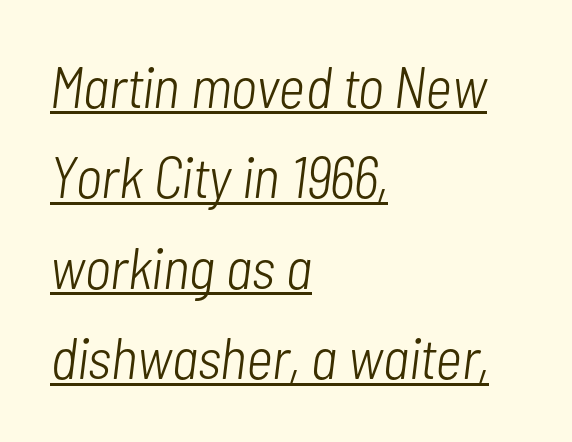
The image shows 58 px light, condensed type, italic (leaning right); set left-aligned, normal line spacing (1.56x), normal letter spacing, underlined; low stroke contrast and a medium x-height.
